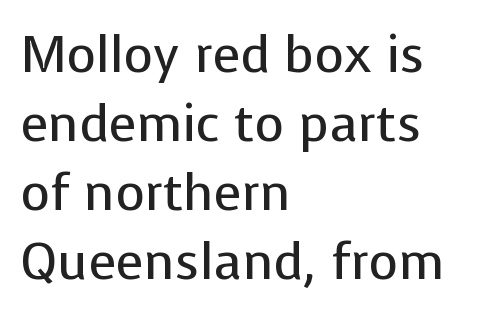
The image shows 51 px regular-weight sans-serif type, upright; set left-aligned, normal line spacing (1.35x), normal letter spacing, not underlined; low stroke contrast and a medium x-height.
